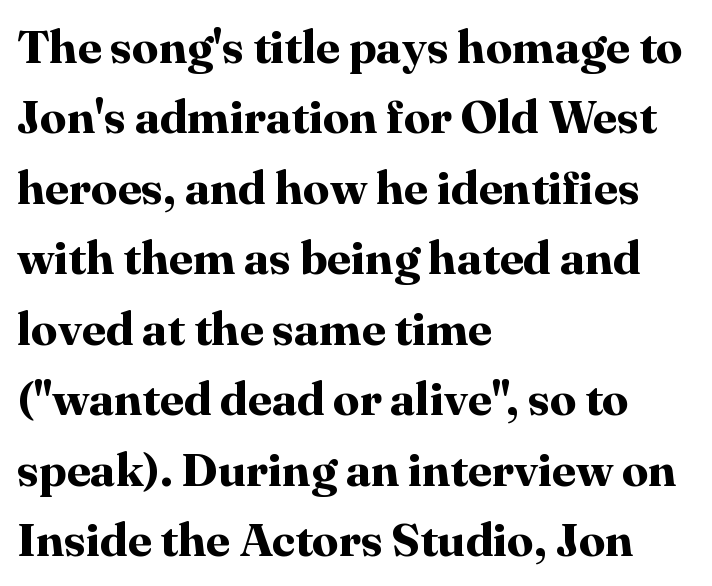
Has an underline been added? It has not. The type is set solid horizontally, with unmodified tracking. In terms of letterform style, serifs are clearly present. These lines are set flush left with a ragged right edge.
